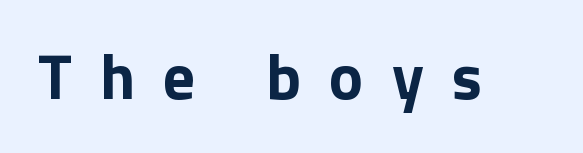
Q: Is the text bold? A: Yes.
Q: Is the text italic (slanted)? A: No, it is upright.
Q: Is the typeface a serif or a sans-serif typeface? A: Sans-serif.
Q: Is the text underlined? A: No.
Q: Is the spacing between letters normal or unusually wide? A: Unusually wide.
Q: Width (condensed, normal, or wide)? A: Normal.
Q: Stroke contrast? A: Low.
Q: x-height? A: Medium.
Q: Monospaced? A: No.
